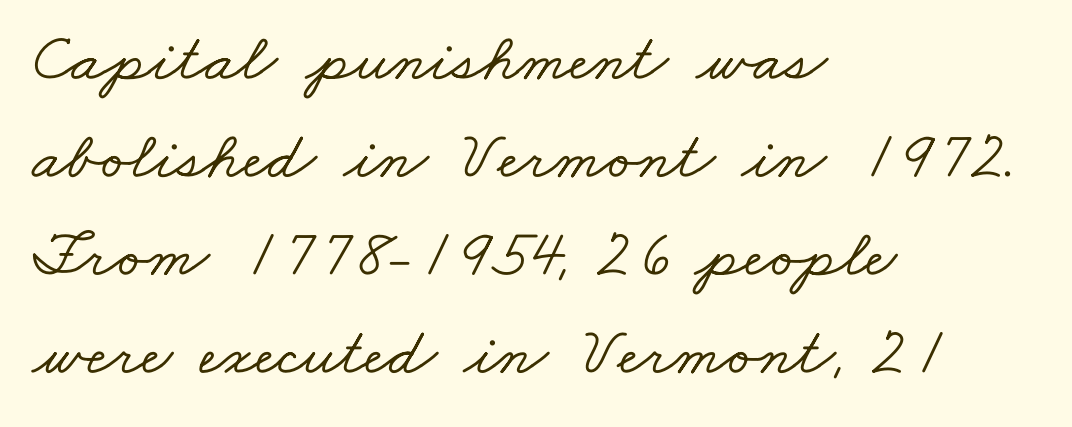
The image shows 68 px wide serif type; set left-aligned, normal line spacing (1.44x), normal letter spacing, not underlined; low stroke contrast and a small x-height.
